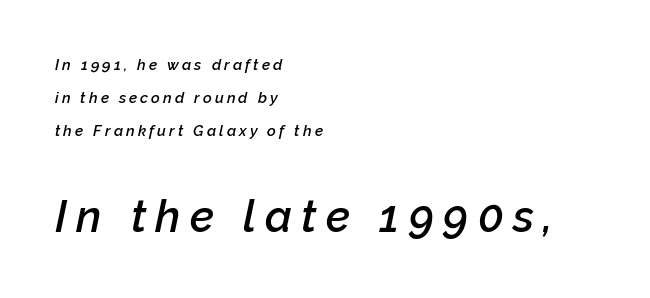
{"italic": "yes", "lean": "right", "slant_degrees": 12, "bold": "semi", "weight": "semibold", "width": "normal", "stroke_contrast": "low", "x_height": "medium", "monospaced": "no", "underline": "no", "align": "left", "line_spacing": "loose", "line_spacing_ratio": 2.21, "letter_spacing": "wide", "letter_spacing_em": 0.21, "larger_block": "second", "size_ratio": 2.93, "glyph_px": 44}
